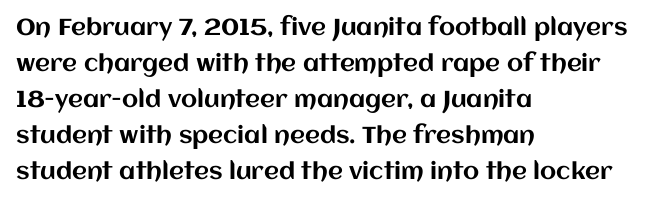
The image shows 23 px text type, upright; set left-aligned, normal line spacing (1.56x), normal letter spacing, not underlined.
